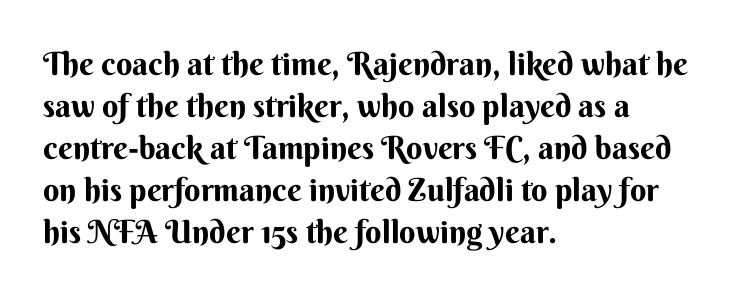
No extra tracking has been applied to these lines. Caption: multi-line text, flush left, ragged right. Do the characters align in a grid? No, the font is proportional. The sample has been set heavy, in full bold.
